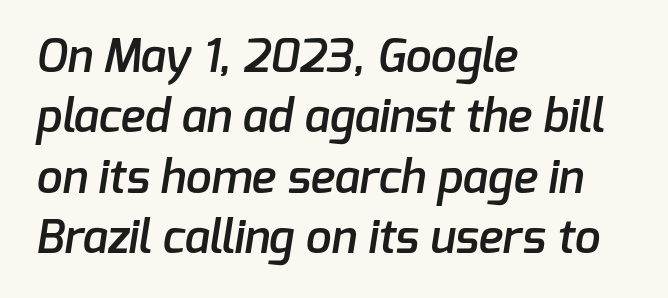
The image shows 46 px semibold sans-serif type; set left-aligned, normal line spacing (1.31x), normal letter spacing, not underlined; low stroke contrast and a medium x-height.
